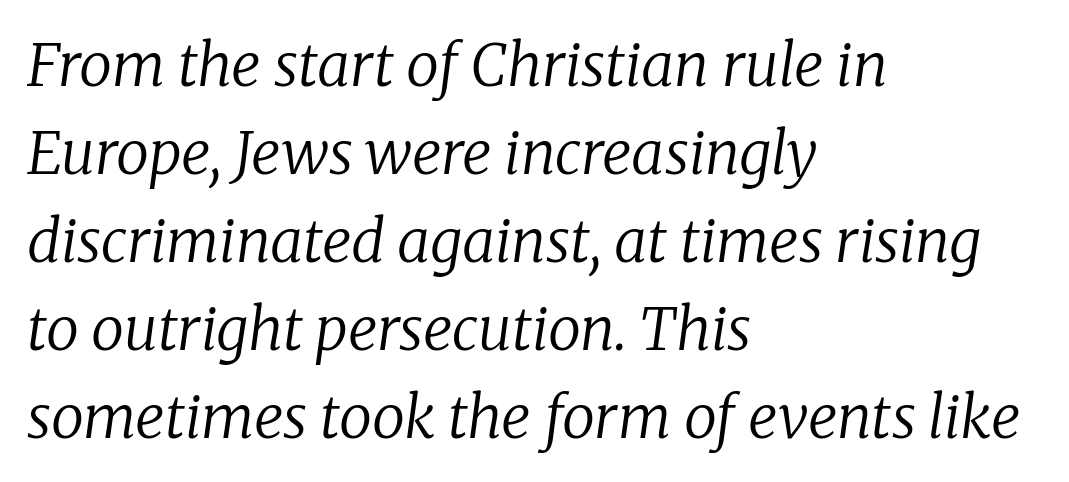
{"serif": "yes", "italic": "yes", "lean": "right", "slant_degrees": 8, "bold": "no", "weight": "regular", "width": "normal", "stroke_contrast": "low", "x_height": "medium", "monospaced": "no", "underline": "no", "align": "left", "line_spacing": "normal", "line_spacing_ratio": 1.49, "letter_spacing": "normal", "letter_spacing_em": 0.0, "glyph_px": 59}
